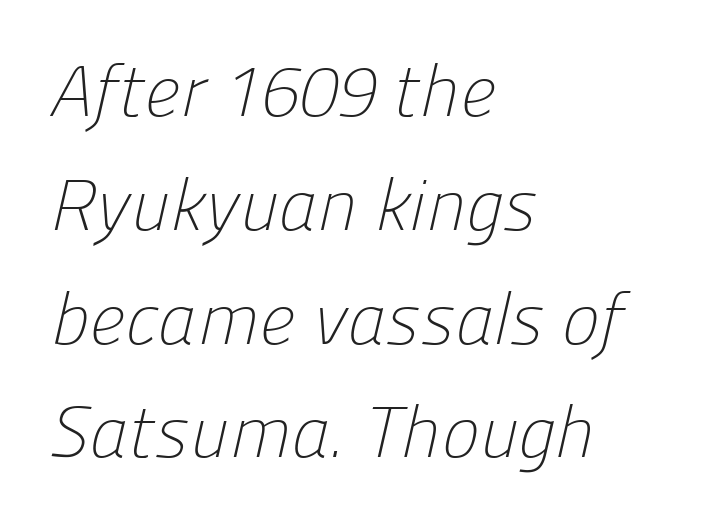
The image shows 72 px light sans-serif type; set left-aligned, normal line spacing (1.58x), normal letter spacing, not underlined; low stroke contrast and a medium x-height.
